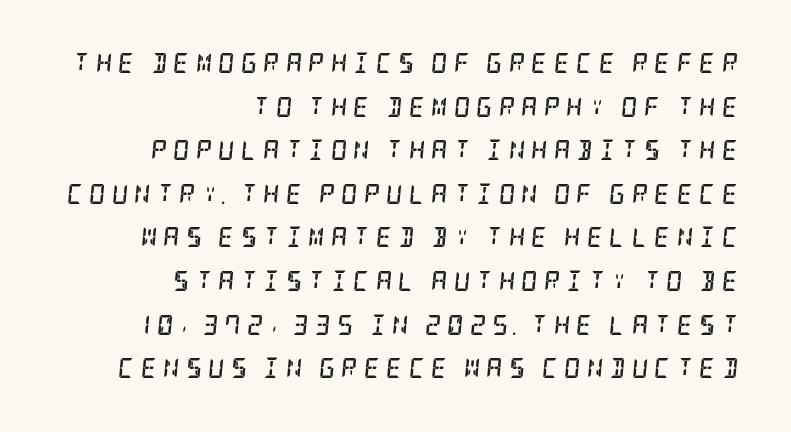
{"italic": "yes", "lean": "right", "slant_degrees": 5, "bold": "yes", "underline": "no", "align": "right", "line_spacing": "loose", "line_spacing_ratio": 2.18, "letter_spacing": "wide", "letter_spacing_em": 0.31, "glyph_px": 20}
